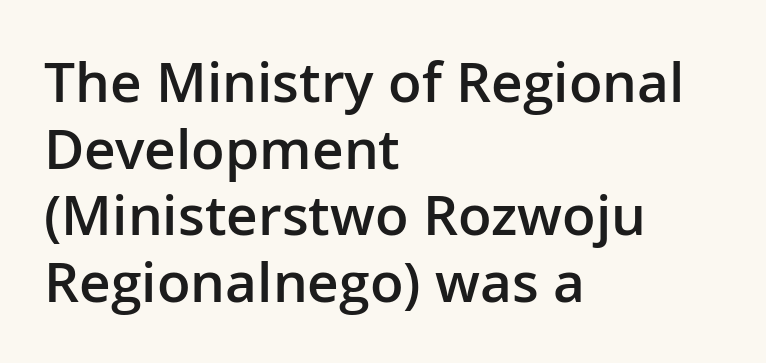
Are there feet on the stems? There aren't — it's a sans. A typesetter would call this proportional, since set widths differ per character. The characters look somewhat weighty, a semibold short of true bold. The glyphs are unaccompanied by any horizontal stroke below them. The ragged edge is on the right, which tells us the setting is flush left.
